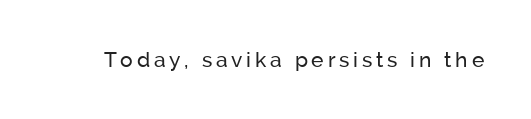
Nope, not italic — everything's standing straight. Weight: regular or lighter. This rendering features lettering with no underline.
